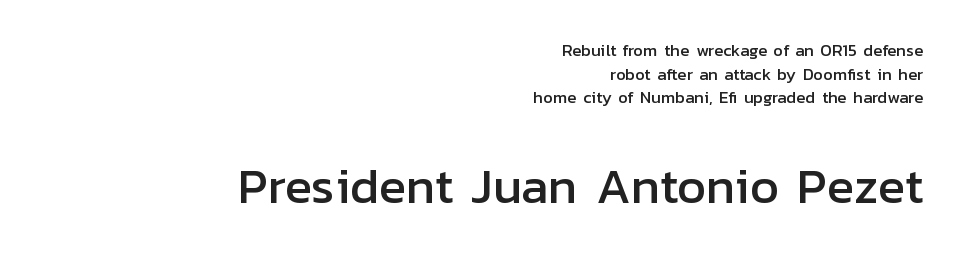
The tracking reads as untouched default to a designer's eye. Whoever set this chose a conventional vertical rhythm. Caption: multi-line text, flush right, ragged left. Do the letters lean? They stand straight.
